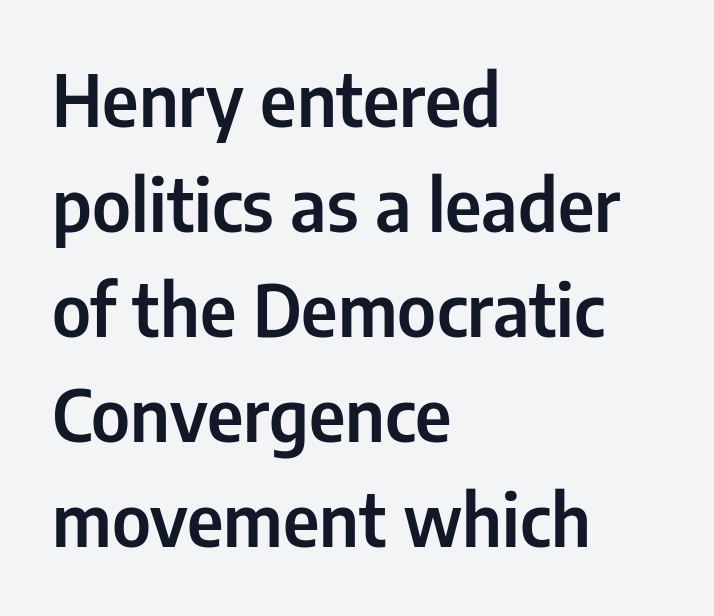
{"serif": "no", "italic": "no", "width": "condensed", "stroke_contrast": "low", "x_height": "medium", "monospaced": "no", "underline": "no", "align": "left", "line_spacing": "normal", "line_spacing_ratio": 1.46, "letter_spacing": "normal", "letter_spacing_em": 0.0, "glyph_px": 72}
